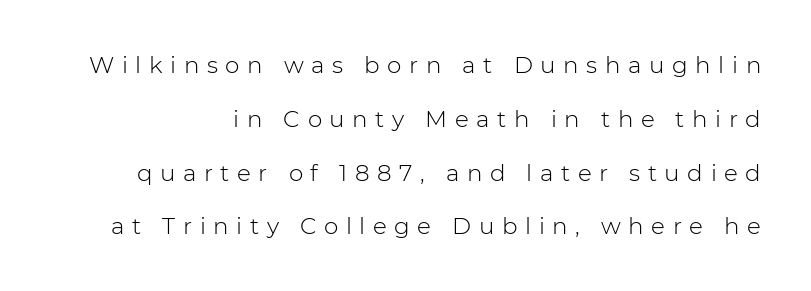
The image shows 23 px text type, upright; set loose line spacing (2.34x), unusually wide letter spacing (+0.33 em), not underlined.
